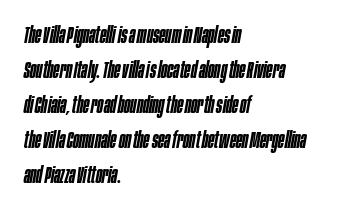
The axis of the letterforms is tilted away from vertical. In CSS terms this would be text-align: left. Words float on clear page, feet unadorned. A somewhat darkened texture: the type is semibold rather than bold.
